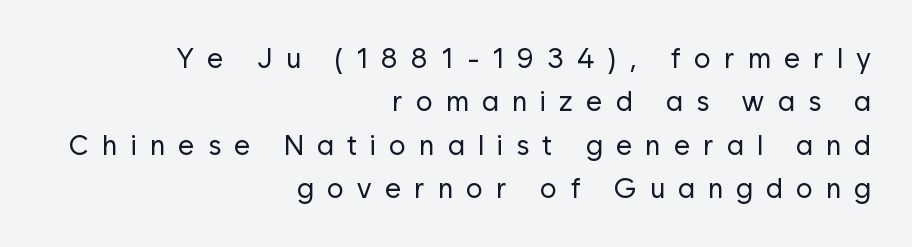
The image shows 28 px regular-weight sans-serif type, upright; set right-aligned, normal line spacing (1.55x), unusually wide letter spacing (+0.47 em), not underlined; low stroke contrast and a medium x-height.
